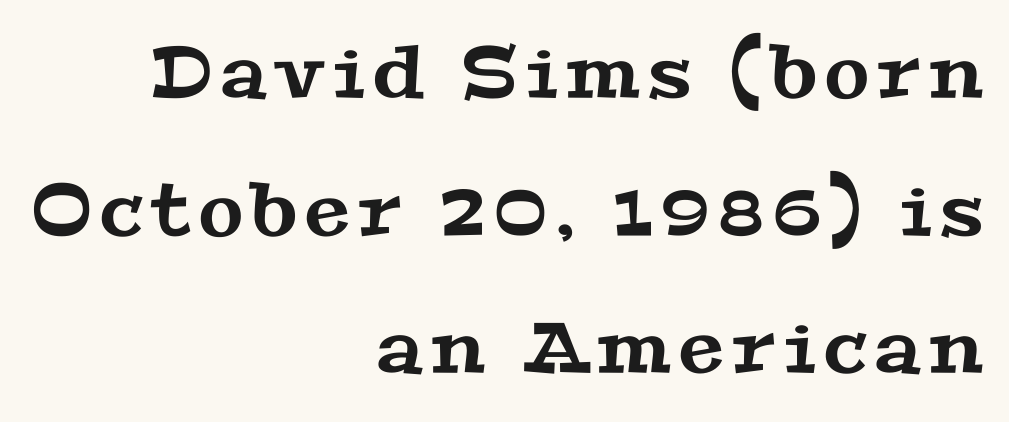
Character widths vary here, with narrow letters taking less room than wide ones. Underline: absent. Loosely led — the rows are spread out. If you drew a ruler down the right edge, every line would touch it.
